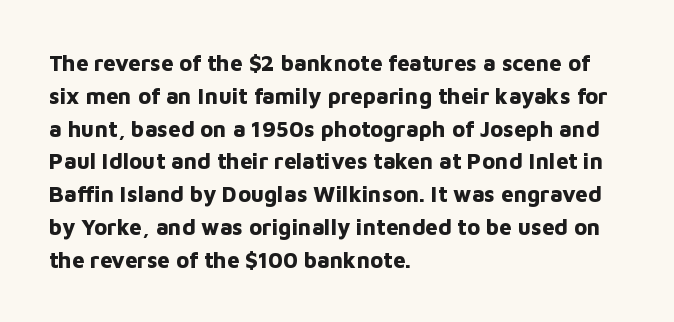
Nobody touched the tracking dial on this one. Alignment: flush left. Tall strokes in this sample are plumb rather than angled. Weight: bold.
